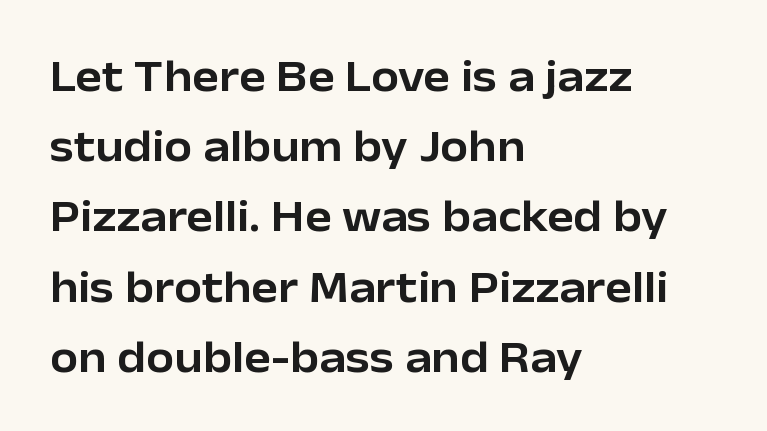
Q: Is the text italic (slanted)? A: No, it is upright.
Q: Is the typeface a serif or a sans-serif typeface? A: Sans-serif.
Q: Is the text underlined? A: No.
Q: How is the paragraph aligned? A: Left-aligned.
Q: Is the spacing between letters normal or unusually wide? A: Normal.
Q: Is the spacing between lines tight, normal or loose? A: Normal.
Q: Width (condensed, normal, or wide)? A: Normal.
Q: Stroke contrast? A: Low.
Q: x-height? A: Medium.
Q: Monospaced? A: No.
